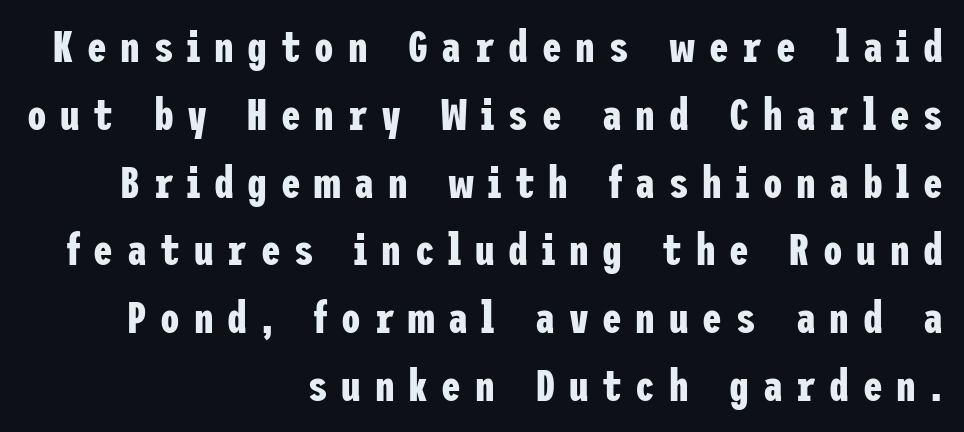
{"serif": "no", "italic": "no", "bold": "yes", "weight": "bold", "width": "condensed", "stroke_contrast": "low", "x_height": "medium", "underline": "no", "align": "right", "line_spacing": "normal", "line_spacing_ratio": 1.54, "letter_spacing": "wide", "letter_spacing_em": 0.31, "glyph_px": 44}
